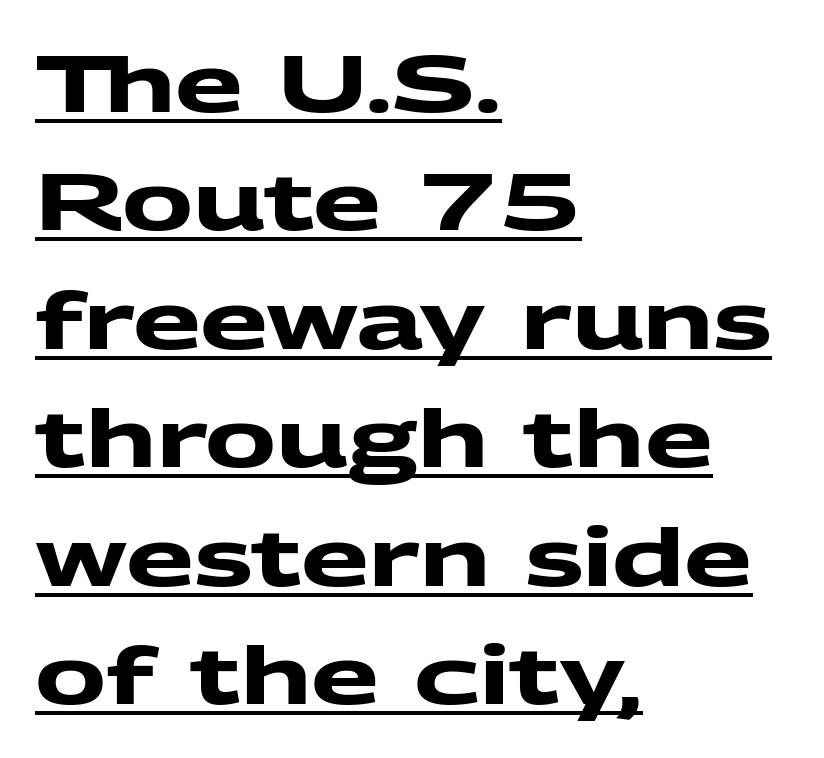
{"serif": "no", "bold": "yes", "weight": "heavy", "width": "wide", "stroke_contrast": "medium", "x_height": "medium", "monospaced": "no", "underline": "yes", "align": "left", "line_spacing": "normal", "line_spacing_ratio": 1.5, "letter_spacing": "normal", "letter_spacing_em": 0.0, "glyph_px": 79}
